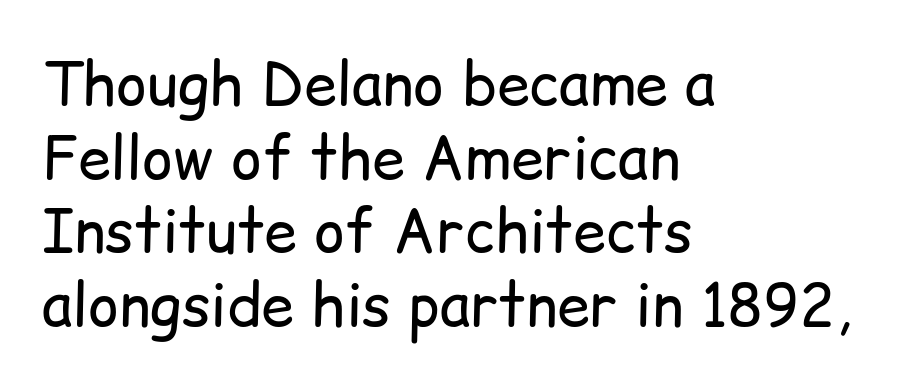
Words float on clear page, feet unadorned. The characters display no serif detailing; their extremities are plain. These lines are rendered in a variable-pitch font. Weight: regular or lighter. Ascenders rise straight up at ninety degrees. The type is set solid horizontally, with unmodified tracking.
